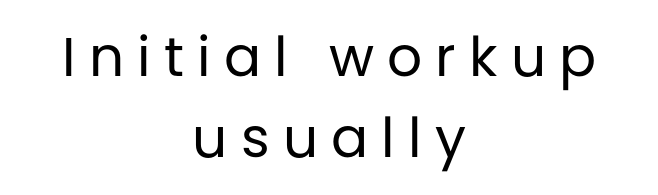
{"serif": "no", "italic": "no", "bold": "no", "weight": "regular", "width": "normal", "stroke_contrast": "low", "x_height": "large", "monospaced": "no", "underline": "no", "align": "center", "line_spacing": "normal", "line_spacing_ratio": 1.47, "letter_spacing": "wide", "letter_spacing_em": 0.24, "glyph_px": 55}
